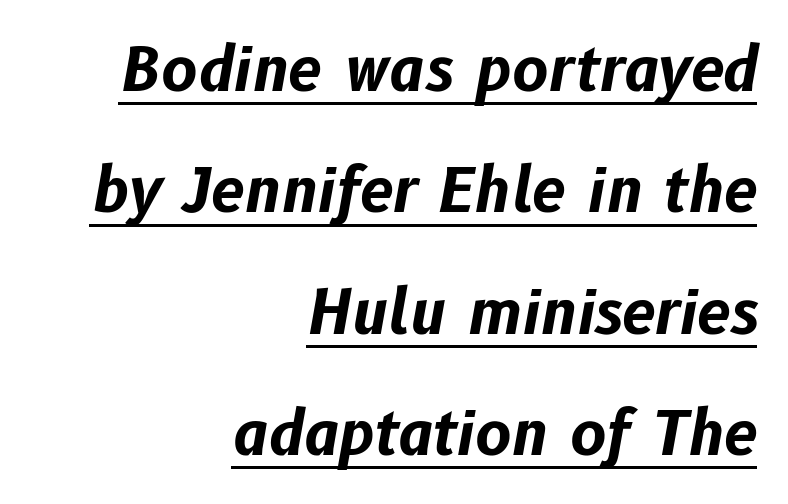
Q: Is the text bold? A: Yes.
Q: Is the text italic (slanted)? A: Yes, it leans right by about 10 degrees.
Q: Is the text underlined? A: Yes.
Q: How is the paragraph aligned? A: Right-aligned.
Q: Is the spacing between letters normal or unusually wide? A: Normal.
Q: Is the spacing between lines tight, normal or loose? A: Loose.
Q: Width (condensed, normal, or wide)? A: Normal.
Q: Stroke contrast? A: Low.
Q: x-height? A: Medium.
Q: Monospaced? A: No.
